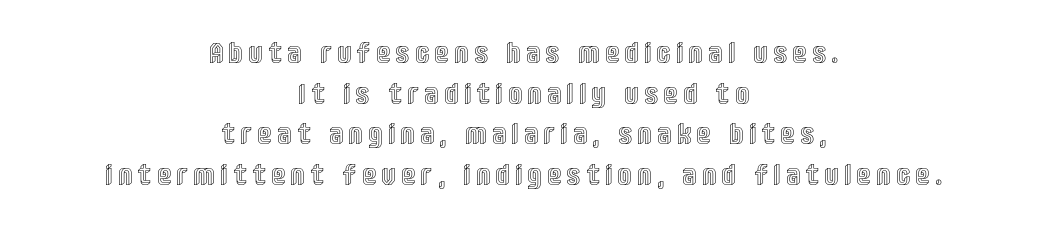
{"italic": "no", "width": "condensed", "x_height": "large", "monospaced": "no", "underline": "no", "align": "center", "line_spacing": "normal", "line_spacing_ratio": 1.45, "letter_spacing": "wide", "letter_spacing_em": 0.27, "glyph_px": 28}
